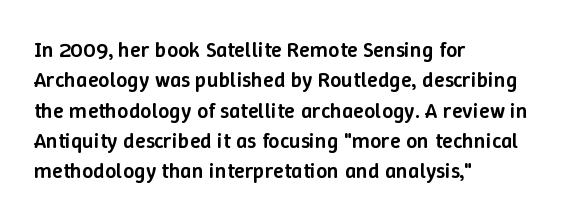
{"italic": "no", "bold": "semi", "underline": "no", "align": "left", "line_spacing": "normal", "line_spacing_ratio": 1.38, "letter_spacing": "normal", "letter_spacing_em": 0.0, "glyph_px": 22}
